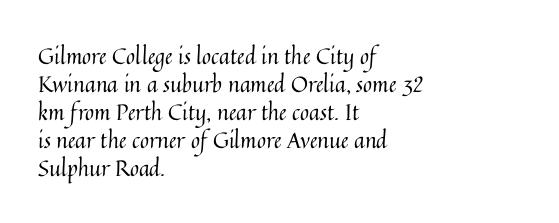
Q: Is the text bold? A: No.
Q: Is the text underlined? A: No.
Q: How is the paragraph aligned? A: Left-aligned.
Q: Is the spacing between letters normal or unusually wide? A: Normal.
Q: Is the spacing between lines tight, normal or loose? A: Normal.
